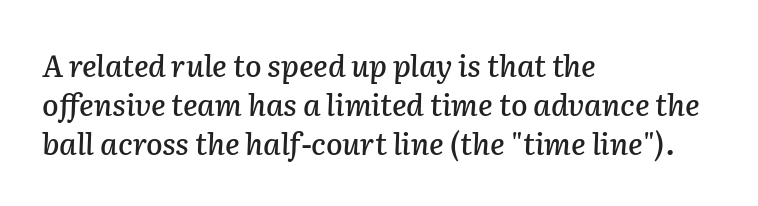
{"italic": "yes", "lean": "right", "slant_degrees": 2, "width": "normal", "stroke_contrast": "low", "x_height": "medium", "monospaced": "no", "underline": "no", "align": "left", "line_spacing": "normal", "line_spacing_ratio": 1.3, "letter_spacing": "normal", "letter_spacing_em": 0.0, "glyph_px": 30}
